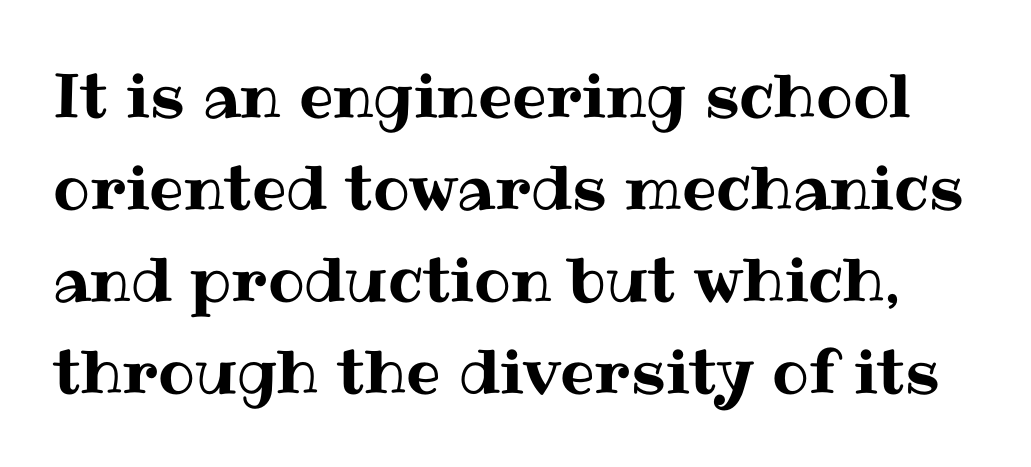
Q: Is the text italic (slanted)? A: No, it is upright.
Q: Is the text underlined? A: No.
Q: Is the spacing between letters normal or unusually wide? A: Normal.
Q: Is the spacing between lines tight, normal or loose? A: Normal.
Q: Width (condensed, normal, or wide)? A: Normal.
Q: Stroke contrast? A: Medium.
Q: x-height? A: Medium.
Q: Monospaced? A: No.
